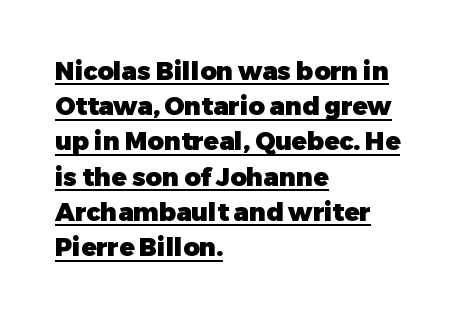
In CSS terms this would be text-align: left. Typographic density is high because the face is bold. The specimen includes a rule beneath the text block's lines. The rendering keeps characters at their native spacing. Posture: vertical.
